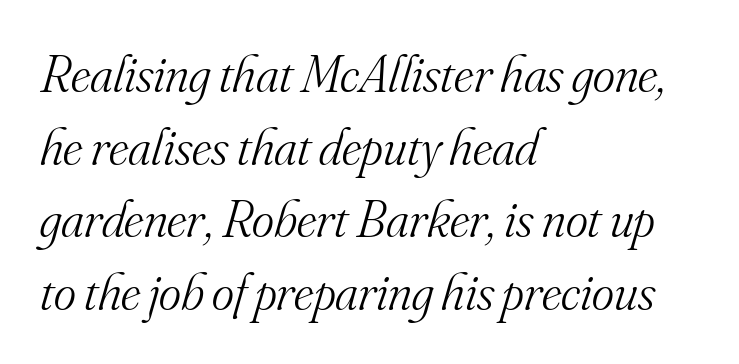
Q: Is the text bold? A: No.
Q: Is the text italic (slanted)? A: Yes, it leans right by about 16 degrees.
Q: Is the typeface a serif or a sans-serif typeface? A: Serif.
Q: Is the text underlined? A: No.
Q: How is the paragraph aligned? A: Left-aligned.
Q: Is the spacing between letters normal or unusually wide? A: Normal.
Q: Is the spacing between lines tight, normal or loose? A: Normal.
Q: Width (condensed, normal, or wide)? A: Normal.
Q: Stroke contrast? A: Medium.
Q: x-height? A: Small.
Q: Monospaced? A: No.
